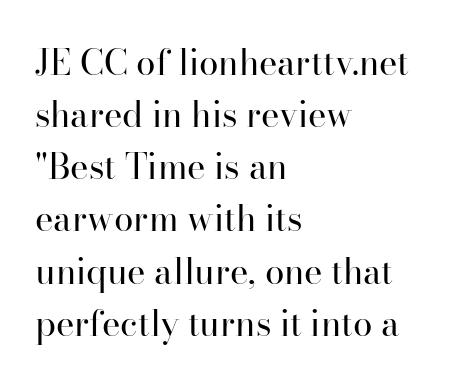
Horizontal bands of white between lines are of average thickness. Does the lettering tilt? It doesn't — this is upright. The compositor pushed each line to the left boundary. Is this a sans? No — the strokes have serifs.
